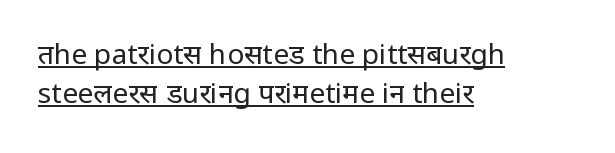
The image shows 28 px regular-weight sans-serif type, upright; set left-aligned, normal line spacing (1.39x), normal letter spacing, underlined; low stroke contrast and a medium x-height.
